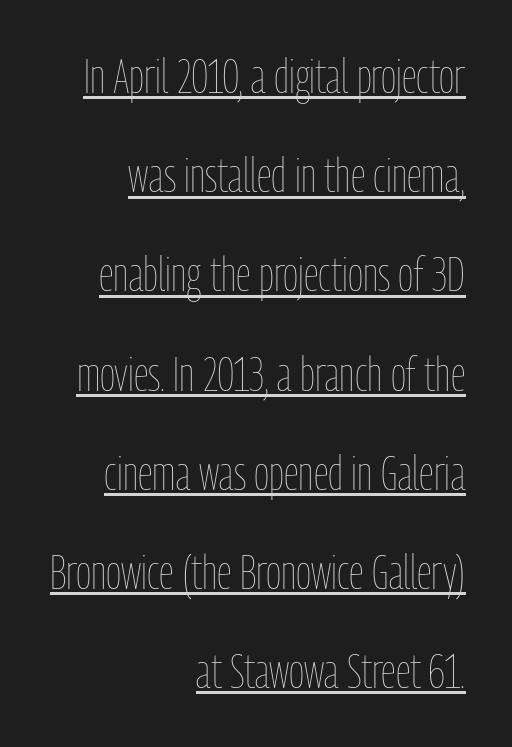
Leftover space on each line is placed entirely before the opening word. Posture: straight, roman, zero tilt. The face looks like a standard text weight, possibly lighter. Students, observe the line beneath the letters — that is underlining.
